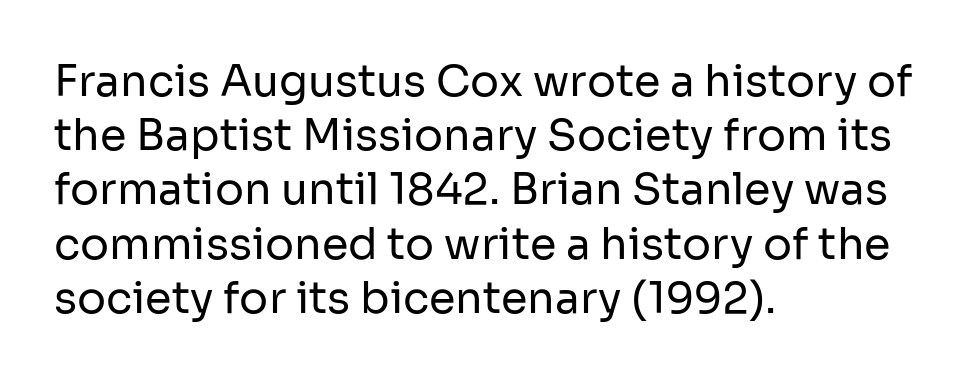
Tracking value appears to be zero — textbook default spacing. Descender tails drop into unmarked territory. The passage shown is not bold in any degree. The rendering uses natural spacing where letterforms have individual widths. Leftover space on each line is placed entirely after the last word. Designer's note — italics off, roman on.
